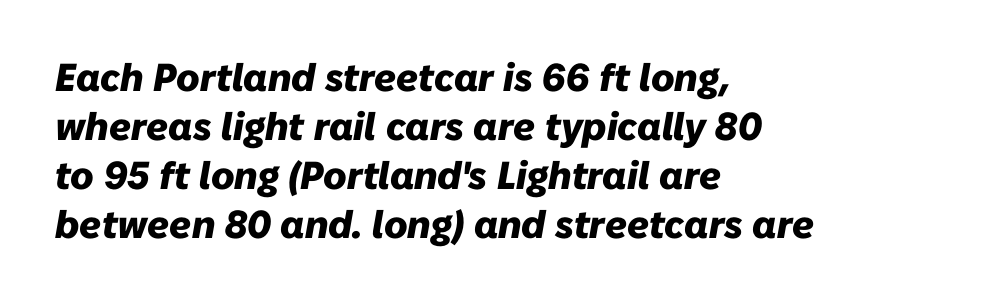
Q: Is the text bold? A: Yes.
Q: Is the text italic (slanted)? A: Yes, it leans right by about 10 degrees.
Q: Is the text underlined? A: No.
Q: How is the paragraph aligned? A: Left-aligned.
Q: Is the spacing between letters normal or unusually wide? A: Normal.
Q: Is the spacing between lines tight, normal or loose? A: Normal.
Q: Width (condensed, normal, or wide)? A: Normal.
Q: Stroke contrast? A: Low.
Q: x-height? A: Medium.
Q: Monospaced? A: No.
